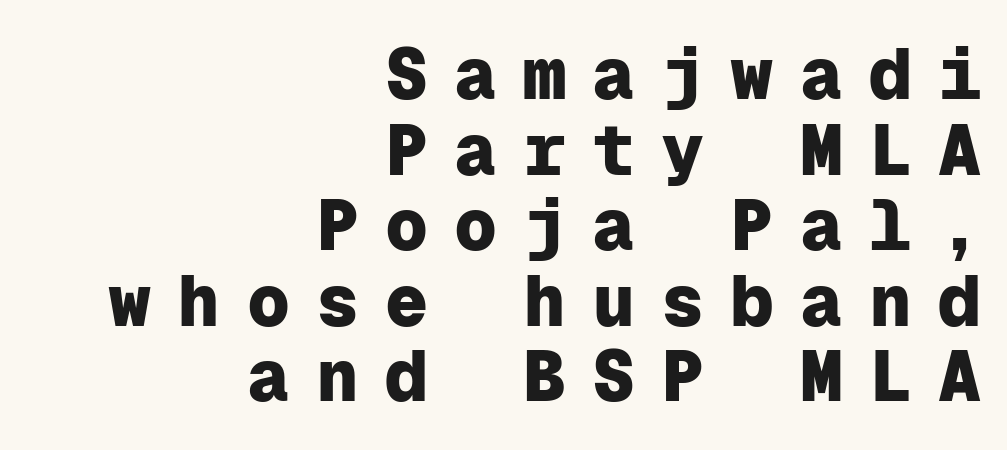
The image shows 72 px heavy sans-serif type, upright, monospaced; set right-aligned, tight line spacing (1.05x), unusually wide letter spacing (+0.36 em), not underlined; low stroke contrast and a medium x-height.
